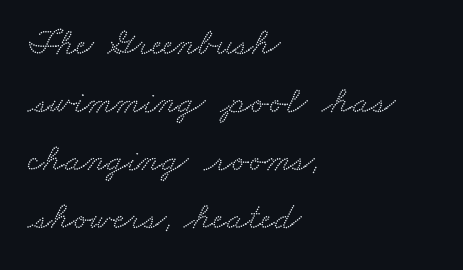
Do the characters align in a grid? No, the font is proportional. Quick note: underline off. The face used here is seriffed, in the tradition of book romans. No extra tracking has been applied to these lines. The rag falls on the right side of this text block. Compared with typical paragraphs, the rows here are spaced about the same.
